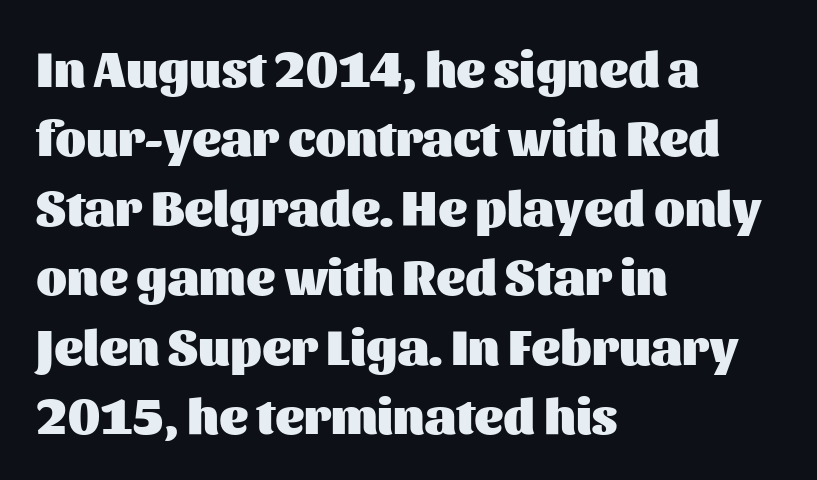
{"serif": "no", "italic": "no", "bold": "yes", "weight": "heavy", "width": "normal", "stroke_contrast": "medium", "x_height": "medium", "monospaced": "no", "underline": "no", "align": "left", "line_spacing": "normal", "line_spacing_ratio": 1.39, "letter_spacing": "normal", "letter_spacing_em": 0.0, "glyph_px": 50}
